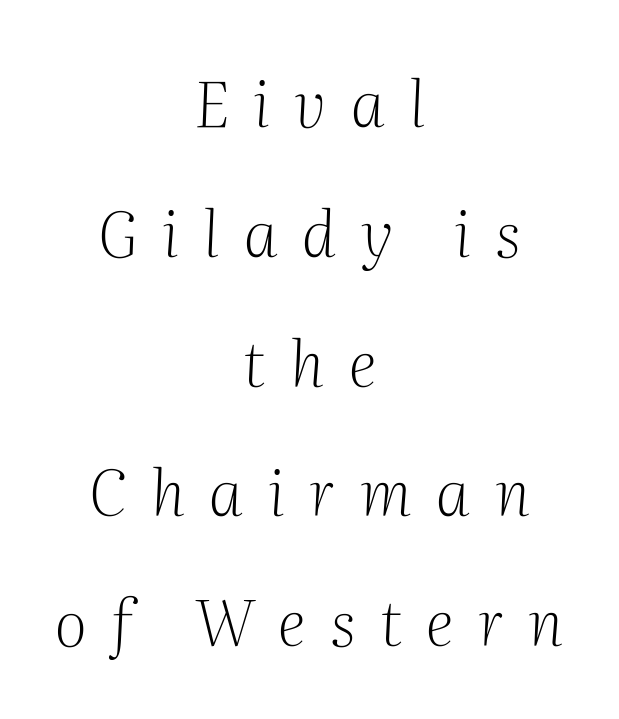
{"serif": "yes", "italic": "yes", "lean": "right", "slant_degrees": 2, "bold": "no", "weight": "light", "width": "normal", "stroke_contrast": "medium", "x_height": "medium", "monospaced": "no", "underline": "no", "align": "center", "line_spacing": "loose", "line_spacing_ratio": 2.06, "letter_spacing": "wide", "letter_spacing_em": 0.39, "glyph_px": 63}
